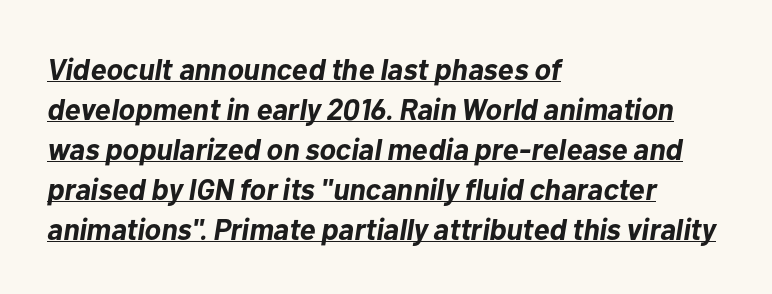
Is the block centered? No — it sits flush against the left margin. Inter-character spacing is left at the font's built-in metrics. Students, observe: this is what conventionally led text looks like. How heavy is the stroke? Heavy — this is a bold. The letters advance in unequal steps, a hallmark of proportional type.
